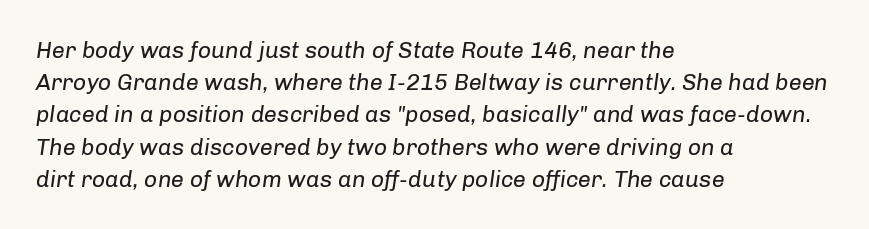
The image shows 23 px text type, italic (leaning right); set left-aligned, normal line spacing (1.4x), normal letter spacing, not underlined.
